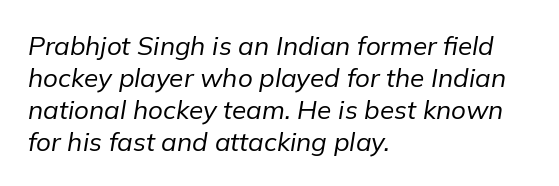
{"italic": "yes", "lean": "right", "slant_degrees": 9, "bold": "no", "underline": "no", "align": "left", "line_spacing_ratio": 1.23, "letter_spacing": "normal", "letter_spacing_em": 0.0, "glyph_px": 26}
